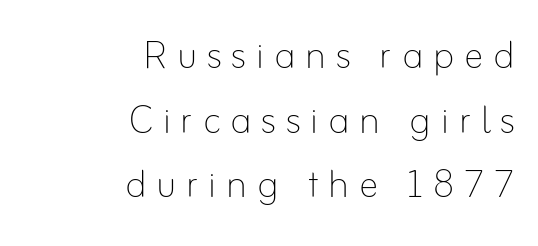
The image shows 49 px thin type, upright; set right-aligned, normal line spacing (1.32x), unusually wide letter spacing (+0.2 em), not underlined; low stroke contrast and a small x-height.
